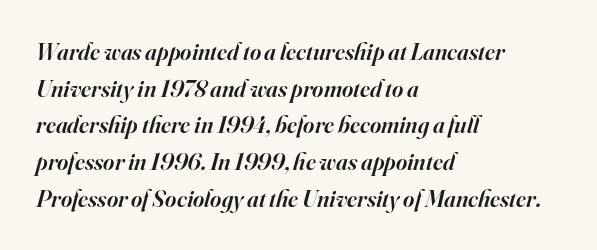
The image shows 24 px text type, italic (leaning right); set left-aligned, normal line spacing (1.53x), normal letter spacing, not underlined.
